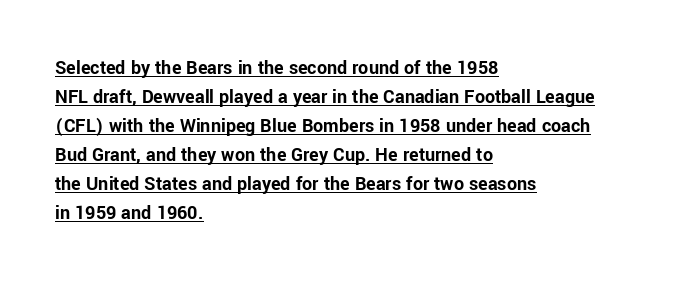
{"italic": "no", "bold": "yes", "underline": "yes", "align": "left", "line_spacing": "normal", "line_spacing_ratio": 1.45, "letter_spacing": "normal", "letter_spacing_em": 0.0, "glyph_px": 20}
